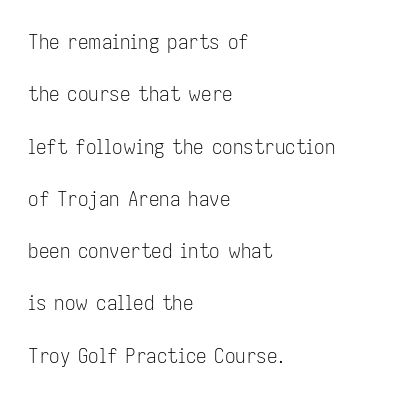
The image shows 21 px text type, upright; set left-aligned, loose line spacing (2.49x), normal letter spacing, not underlined.
